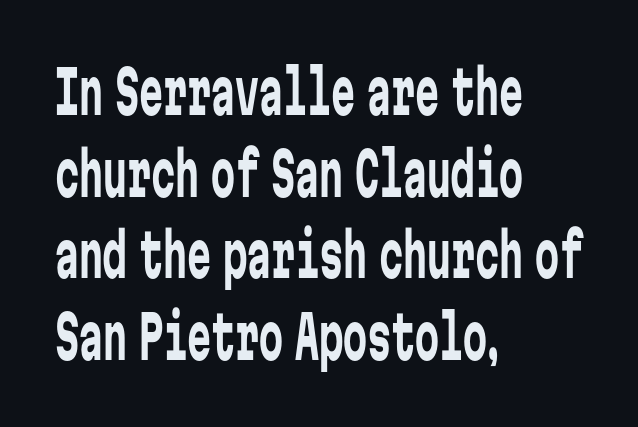
Q: Is the text bold? A: No.
Q: Is the text italic (slanted)? A: No, it is upright.
Q: Is the typeface a serif or a sans-serif typeface? A: Sans-serif.
Q: Is the text underlined? A: No.
Q: How is the paragraph aligned? A: Left-aligned.
Q: Is the spacing between letters normal or unusually wide? A: Normal.
Q: Is the spacing between lines tight, normal or loose? A: Normal.
Q: Width (condensed, normal, or wide)? A: Condensed.
Q: Stroke contrast? A: Low.
Q: x-height? A: Medium.
Q: Monospaced? A: Yes.
